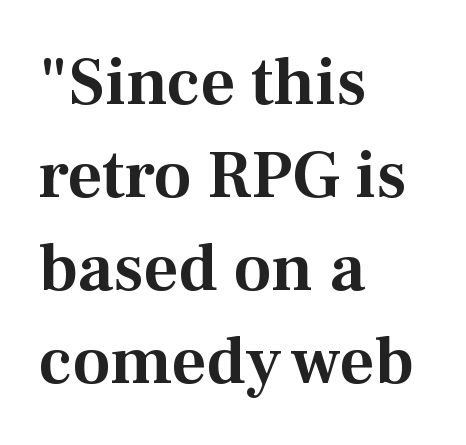
The letters carry serifs — small finishing strokes at the ends of their stems. Notice how the passage keeps a crisp vertical edge on the left only. Horizontal bands of white between lines are of average thickness. Tracking value appears to be zero — textbook default spacing. Characters remain perfectly vertical along every line.
